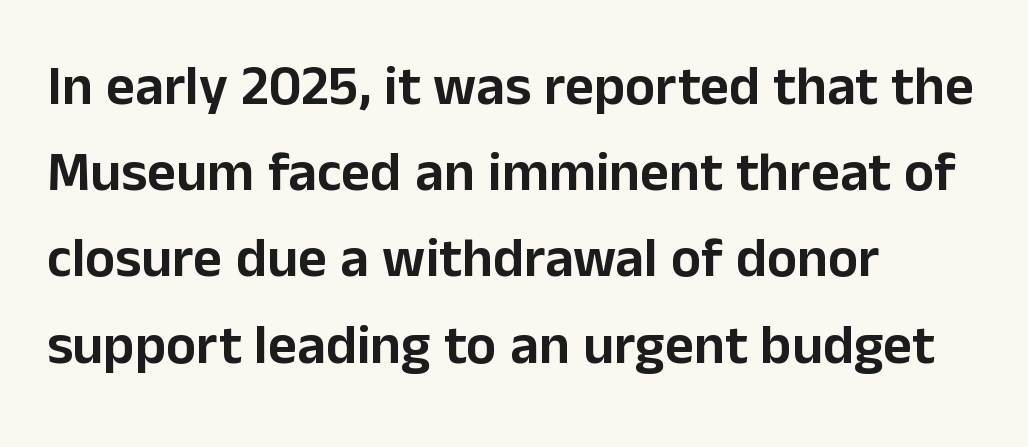
{"serif": "no", "italic": "no", "width": "normal", "stroke_contrast": "low", "x_height": "medium", "monospaced": "no", "underline": "no", "align": "left", "line_spacing": "normal", "line_spacing_ratio": 1.54, "letter_spacing": "normal", "letter_spacing_em": 0.0, "glyph_px": 56}
